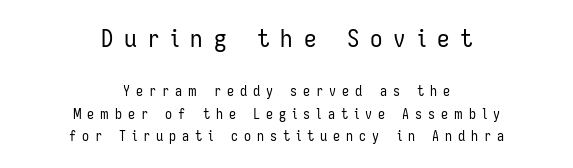
The image shows 25 px text type, upright; set centered, normal line spacing (1.61x), unusually wide letter spacing (+0.43 em), not underlined; the first (top) block is 1.79x larger.
